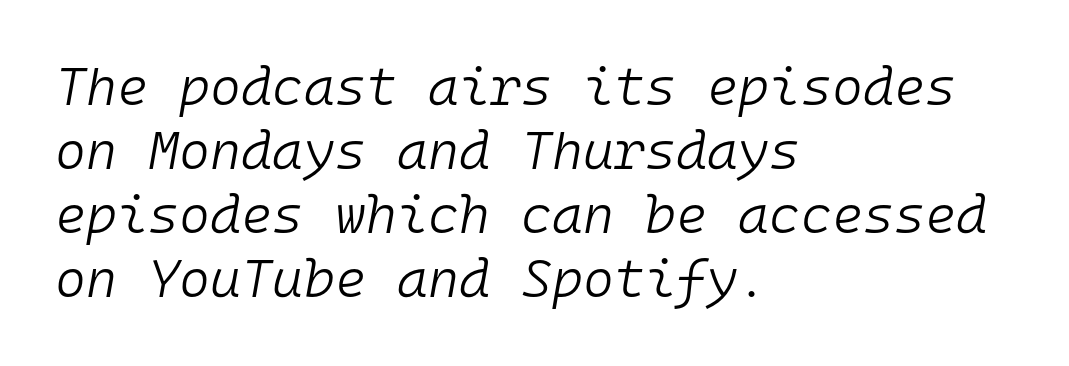
The image shows 53 px light type, italic (leaning right), monospaced; set left-aligned, line spacing 1.21x, normal letter spacing, not underlined; low stroke contrast and a medium x-height.
